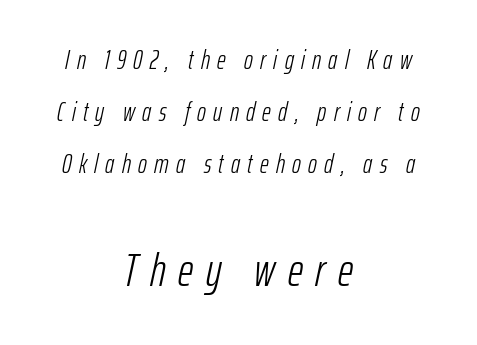
{"italic": "yes", "lean": "right", "slant_degrees": 12, "bold": "no", "weight": "light", "width": "condensed", "stroke_contrast": "low", "x_height": "medium", "monospaced": "no", "underline": "no", "align": "center", "line_spacing": "loose", "line_spacing_ratio": 1.93, "letter_spacing": "wide", "letter_spacing_em": 0.27, "larger_block": "second", "size_ratio": 1.74, "glyph_px": 47}
